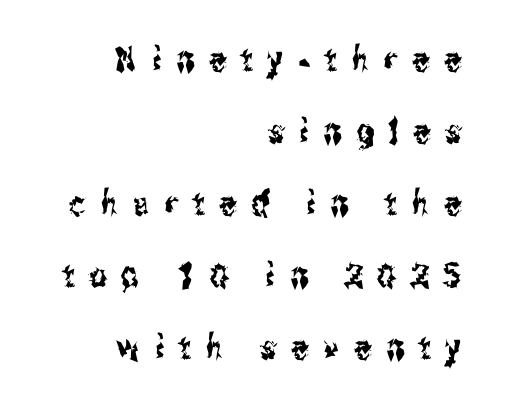
Q: Is the text italic (slanted)? A: No, it is upright.
Q: Is the typeface a serif or a sans-serif typeface? A: Sans-serif.
Q: Is the text underlined? A: No.
Q: How is the paragraph aligned? A: Right-aligned.
Q: Is the spacing between letters normal or unusually wide? A: Unusually wide.
Q: Is the spacing between lines tight, normal or loose? A: Loose.
Q: Width (condensed, normal, or wide)? A: Condensed.
Q: Stroke contrast? A: Medium.
Q: x-height? A: Medium.
Q: Monospaced? A: No.
